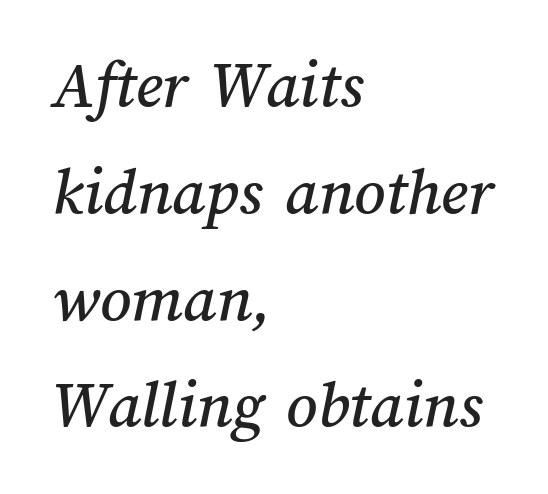
{"width": "normal", "stroke_contrast": "medium", "x_height": "medium", "monospaced": "no", "underline": "no", "align": "left", "line_spacing": "normal", "line_spacing_ratio": 1.57, "letter_spacing": "normal", "letter_spacing_em": 0.0, "glyph_px": 68}
